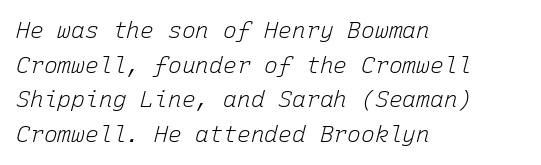
{"italic": "yes", "lean": "right", "slant_degrees": 15, "bold": "no", "underline": "no", "align": "left", "line_spacing": "normal", "line_spacing_ratio": 1.51, "letter_spacing": "normal", "letter_spacing_em": 0.0, "glyph_px": 23}
